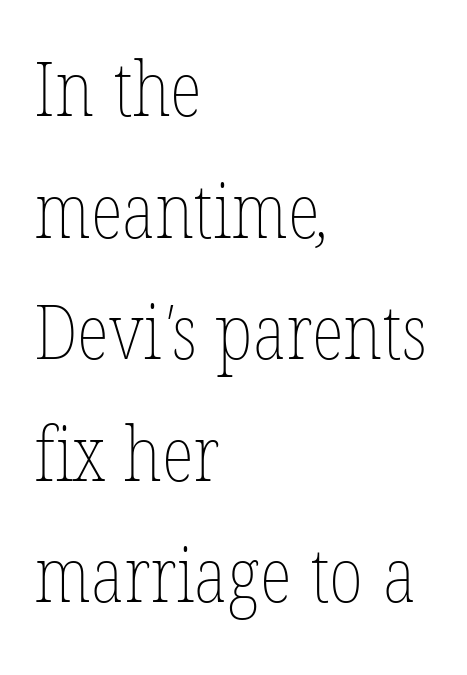
{"bold": "no", "weight": "thin", "width": "condensed", "stroke_contrast": "low", "x_height": "medium", "monospaced": "no", "underline": "no", "align": "left", "line_spacing": "normal", "line_spacing_ratio": 1.6, "letter_spacing": "normal", "letter_spacing_em": 0.0, "glyph_px": 76}
